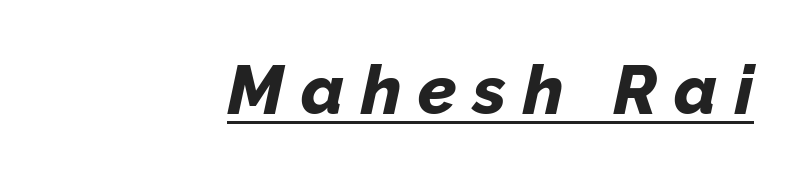
The image shows 69 px bold type, italic (leaning right); set right-aligned, unusually wide letter spacing (+0.24 em), underlined; low stroke contrast and a medium x-height.
